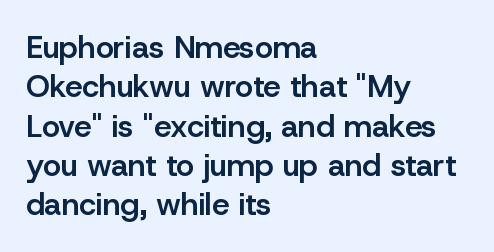
The image shows 31 px semibold sans-serif type, upright; set left-aligned, normal line spacing (1.27x), normal letter spacing, not underlined; low stroke contrast and a medium x-height.
